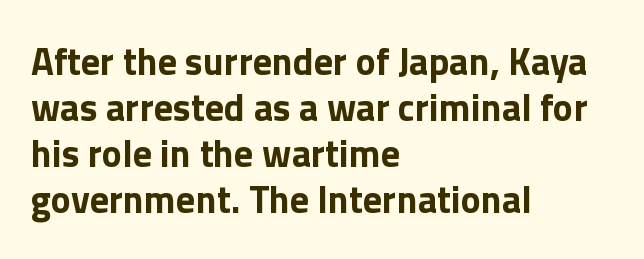
{"serif": "no", "italic": "no", "bold": "yes", "weight": "bold", "width": "normal", "x_height": "medium", "monospaced": "no", "underline": "no", "align": "left", "line_spacing_ratio": 1.21, "letter_spacing": "normal", "letter_spacing_em": 0.0, "glyph_px": 38}
